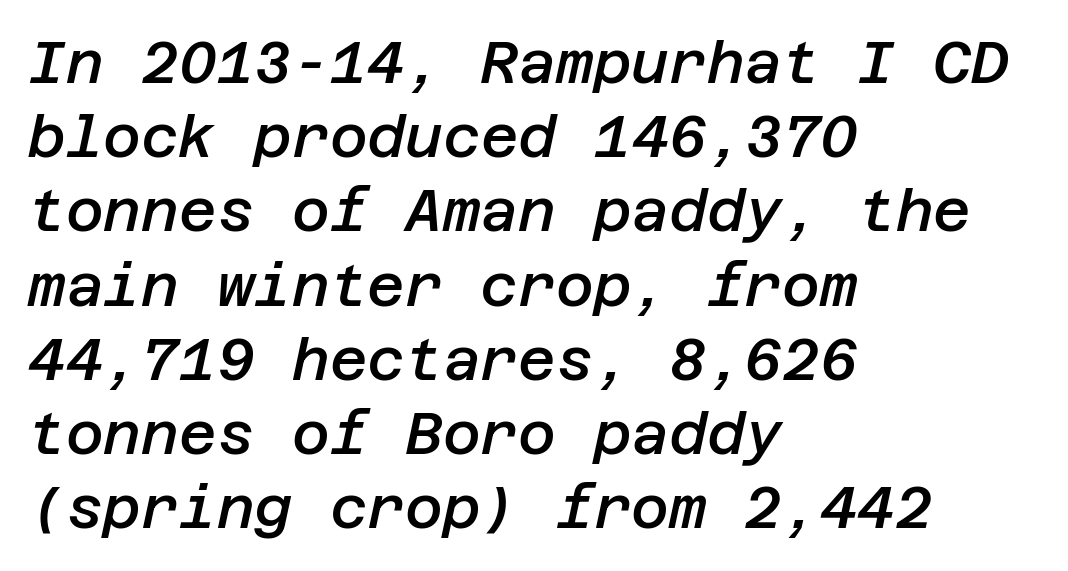
Q: Is the text bold? A: Semi-bold.
Q: Is the text italic (slanted)? A: Yes, it leans right by about 12 degrees.
Q: Is the text underlined? A: No.
Q: How is the paragraph aligned? A: Left-aligned.
Q: Is the spacing between letters normal or unusually wide? A: Normal.
Q: Is the spacing between lines tight, normal or loose? A: Normal.
Q: Width (condensed, normal, or wide)? A: Normal.
Q: Stroke contrast? A: Low.
Q: x-height? A: Large.
